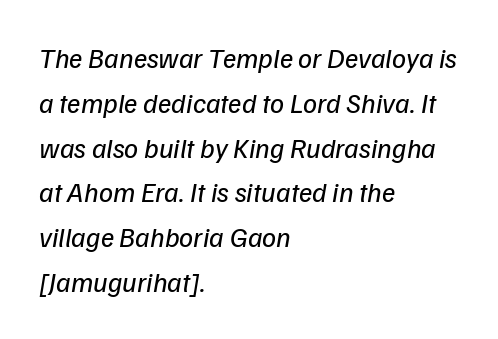
Q: Is the text bold? A: No.
Q: Is the typeface a serif or a sans-serif typeface? A: Sans-serif.
Q: Is the text underlined? A: No.
Q: How is the paragraph aligned? A: Left-aligned.
Q: Is the spacing between letters normal or unusually wide? A: Normal.
Q: Is the spacing between lines tight, normal or loose? A: Normal.
Q: Width (condensed, normal, or wide)? A: Normal.
Q: Stroke contrast? A: Low.
Q: x-height? A: Medium.
Q: Monospaced? A: No.
